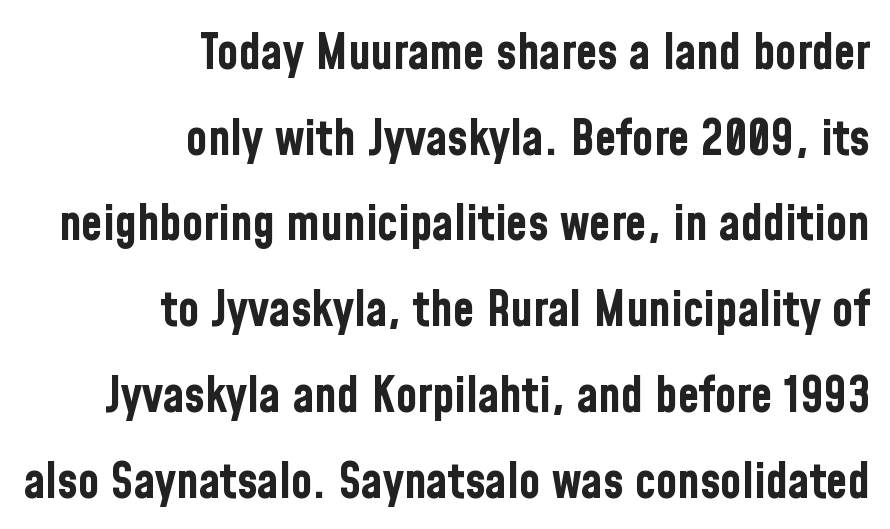
{"serif": "no", "italic": "no", "bold": "yes", "weight": "bold", "width": "condensed", "stroke_contrast": "low", "x_height": "medium", "monospaced": "no", "underline": "no", "align": "right", "line_spacing_ratio": 1.75, "letter_spacing": "normal", "letter_spacing_em": 0.0, "glyph_px": 49}
